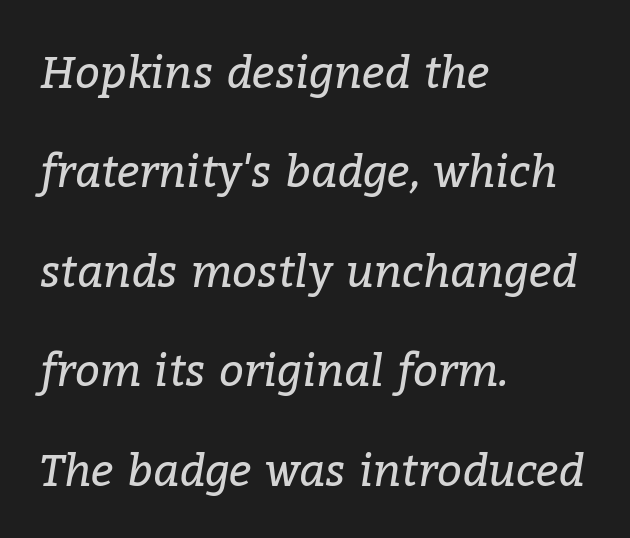
What kind of face is this? One with serifs. The space beneath each line is pristine and unruled. Note the varied advance widths — an 'i' is clearly narrower than an 'm'. The paragraph has a hard left edge and a soft right edge.
